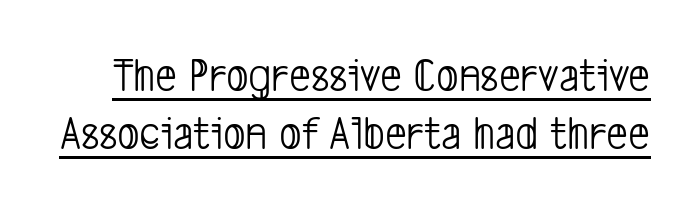
Q: Is the text bold? A: No.
Q: Is the typeface a serif or a sans-serif typeface? A: Sans-serif.
Q: Is the text underlined? A: Yes.
Q: Is the spacing between letters normal or unusually wide? A: Normal.
Q: Width (condensed, normal, or wide)? A: Condensed.
Q: Stroke contrast? A: Low.
Q: x-height? A: Medium.
Q: Monospaced? A: No.
